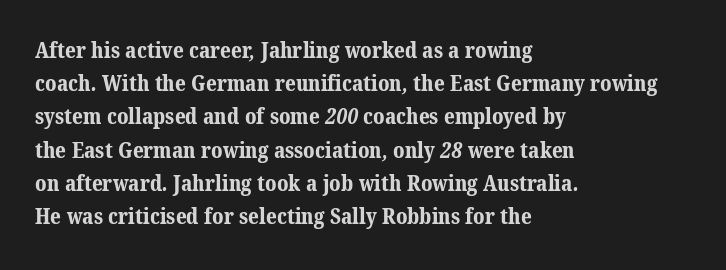
{"bold": "yes", "underline": "no", "align": "left", "line_spacing": "normal", "line_spacing_ratio": 1.58, "letter_spacing": "normal", "letter_spacing_em": 0.0, "glyph_px": 21}
